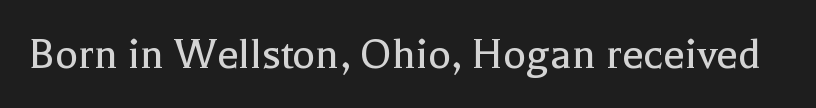
Q: Is the text bold? A: No.
Q: Is the text italic (slanted)? A: No, it is upright.
Q: Is the typeface a serif or a sans-serif typeface? A: Serif.
Q: Is the text underlined? A: No.
Q: Is the spacing between letters normal or unusually wide? A: Normal.
Q: Width (condensed, normal, or wide)? A: Normal.
Q: x-height? A: Medium.
Q: Monospaced? A: No.
